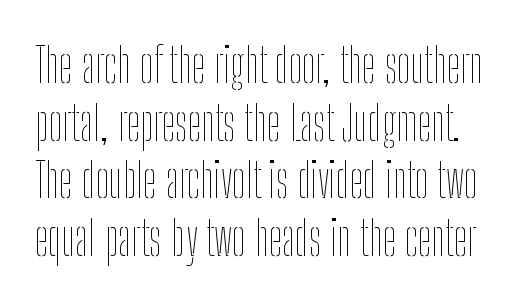
Q: Is the text bold? A: No.
Q: Is the text italic (slanted)? A: No, it is upright.
Q: Is the text underlined? A: No.
Q: Is the spacing between letters normal or unusually wide? A: Normal.
Q: Width (condensed, normal, or wide)? A: Condensed.
Q: Stroke contrast? A: Low.
Q: x-height? A: Medium.
Q: Monospaced? A: No.
